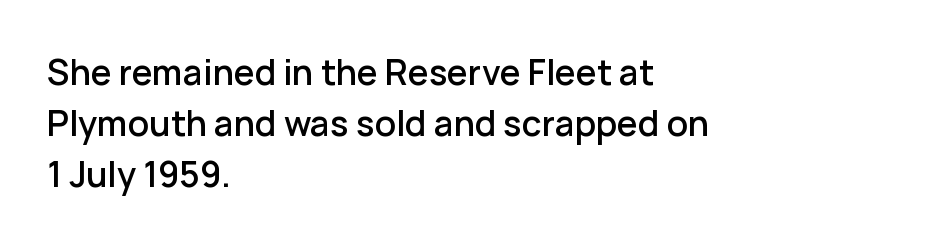
{"serif": "no", "italic": "no", "width": "normal", "stroke_contrast": "low", "x_height": "medium", "monospaced": "no", "underline": "no", "align": "left", "line_spacing": "normal", "line_spacing_ratio": 1.46, "letter_spacing": "normal", "letter_spacing_em": 0.0, "glyph_px": 35}
